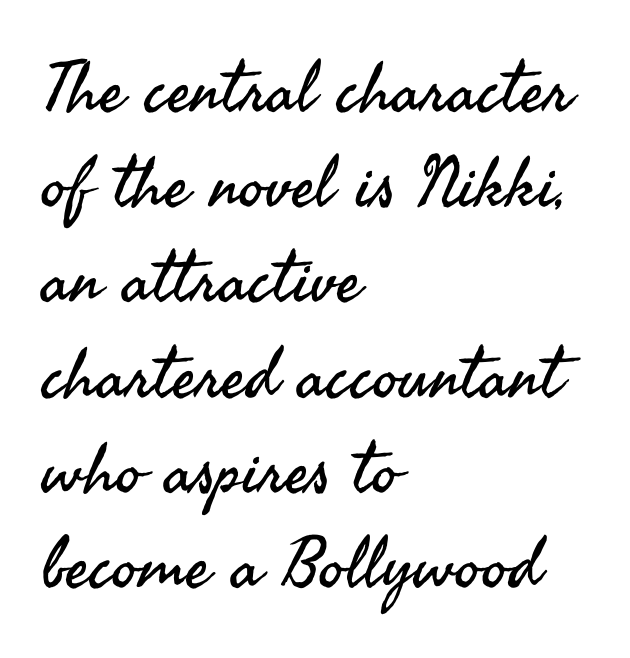
Q: Is the text bold? A: No.
Q: Is the text italic (slanted)? A: Yes.
Q: Is the typeface a serif or a sans-serif typeface? A: Sans-serif.
Q: Is the text underlined? A: No.
Q: How is the paragraph aligned? A: Left-aligned.
Q: Is the spacing between letters normal or unusually wide? A: Normal.
Q: Is the spacing between lines tight, normal or loose? A: Normal.
Q: Width (condensed, normal, or wide)? A: Normal.
Q: Stroke contrast? A: Medium.
Q: x-height? A: Small.
Q: Monospaced? A: No.
